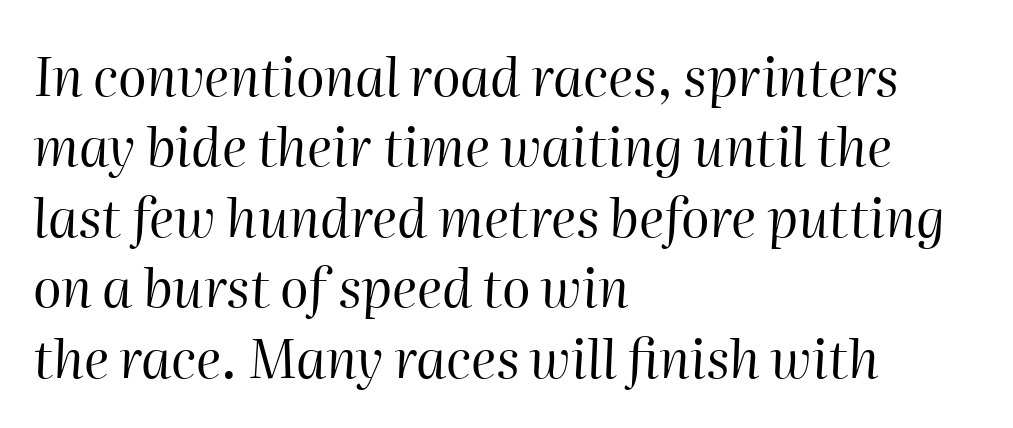
The image shows 53 px regular-weight type, italic (leaning right); set left-aligned, normal line spacing (1.33x), normal letter spacing, not underlined; high stroke contrast and a medium x-height.
